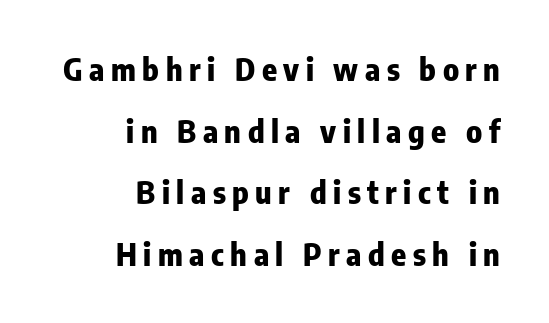
The image shows 31 px heavy, condensed sans-serif type, upright; set right-aligned, loose line spacing (1.99x), unusually wide letter spacing (+0.21 em), not underlined; low stroke contrast and a medium x-height.
